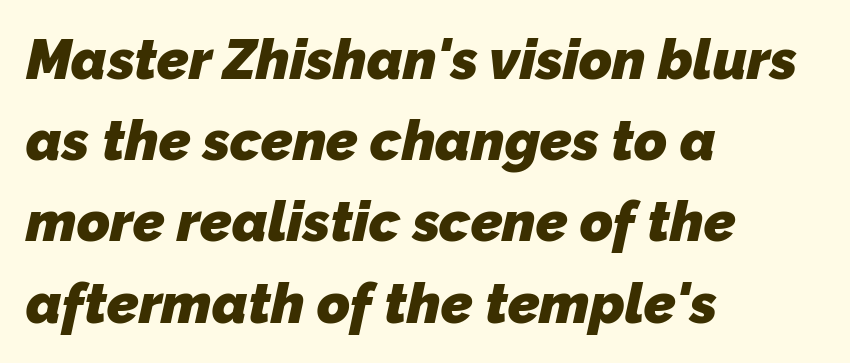
Q: Is the text bold? A: Yes.
Q: Is the typeface a serif or a sans-serif typeface? A: Sans-serif.
Q: Is the text underlined? A: No.
Q: How is the paragraph aligned? A: Left-aligned.
Q: Is the spacing between letters normal or unusually wide? A: Normal.
Q: Is the spacing between lines tight, normal or loose? A: Normal.
Q: Width (condensed, normal, or wide)? A: Normal.
Q: Stroke contrast? A: Low.
Q: x-height? A: Medium.
Q: Monospaced? A: No.
